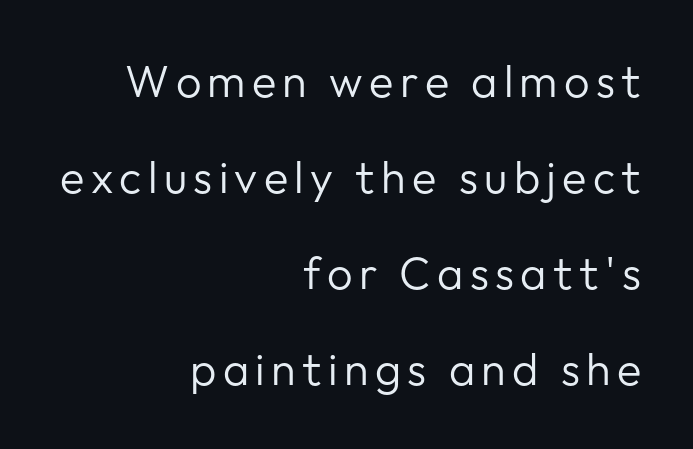
{"serif": "no", "italic": "no", "bold": "no", "weight": "regular", "width": "normal", "stroke_contrast": "low", "x_height": "medium", "monospaced": "no", "underline": "no", "align": "right", "line_spacing": "loose", "line_spacing_ratio": 2.13, "glyph_px": 45}
